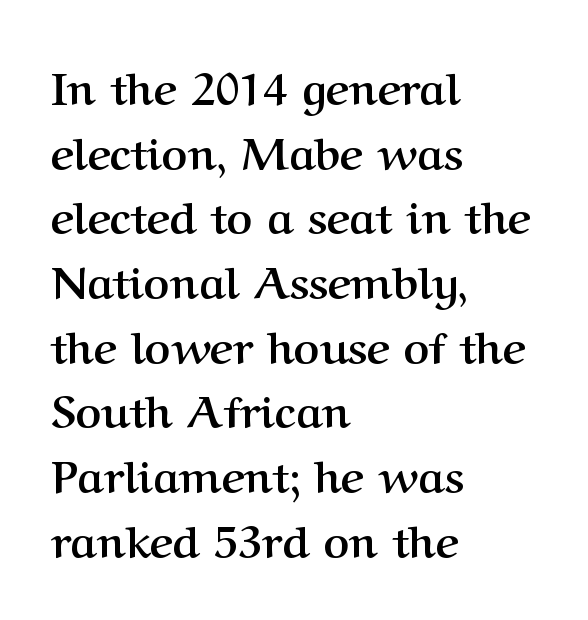
The image shows 44 px semibold serif type, upright; set left-aligned, normal line spacing (1.47x), normal letter spacing, not underlined; medium stroke contrast and a medium x-height.
